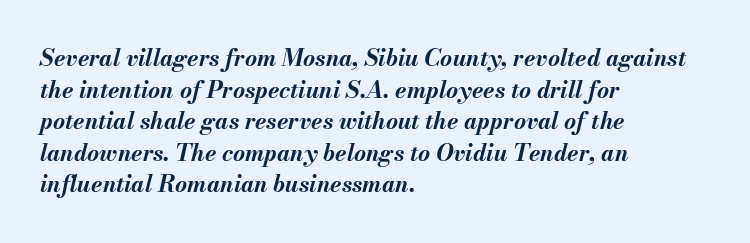
{"italic": "yes", "lean": "right", "slant_degrees": 13, "bold": "yes", "underline": "no", "align": "left", "line_spacing": "normal", "line_spacing_ratio": 1.37, "letter_spacing": "normal", "letter_spacing_em": 0.0, "glyph_px": 23}
